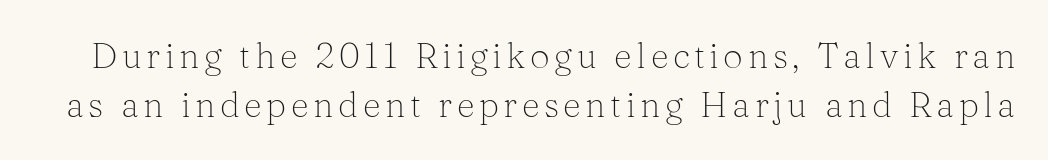
Q: Is the text bold? A: No.
Q: Is the text italic (slanted)? A: No, it is upright.
Q: Is the typeface a serif or a sans-serif typeface? A: Serif.
Q: Is the text underlined? A: No.
Q: Is the spacing between lines tight, normal or loose? A: Normal.
Q: Width (condensed, normal, or wide)? A: Normal.
Q: Stroke contrast? A: Medium.
Q: x-height? A: Medium.
Q: Monospaced? A: No.
